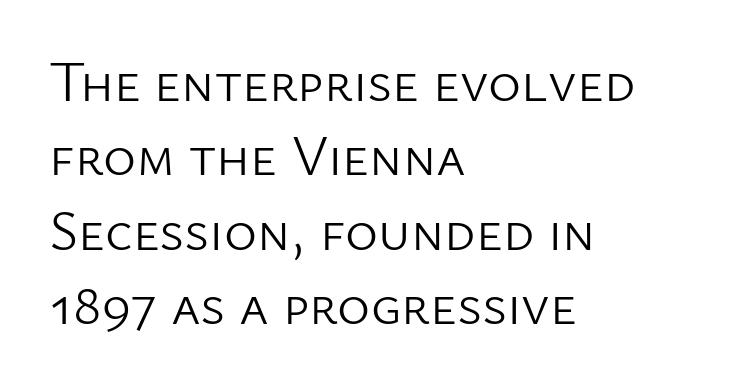
The image shows 56 px light sans-serif type, upright; set left-aligned, normal line spacing (1.33x), normal letter spacing, not underlined; low stroke contrast and a medium x-height.
